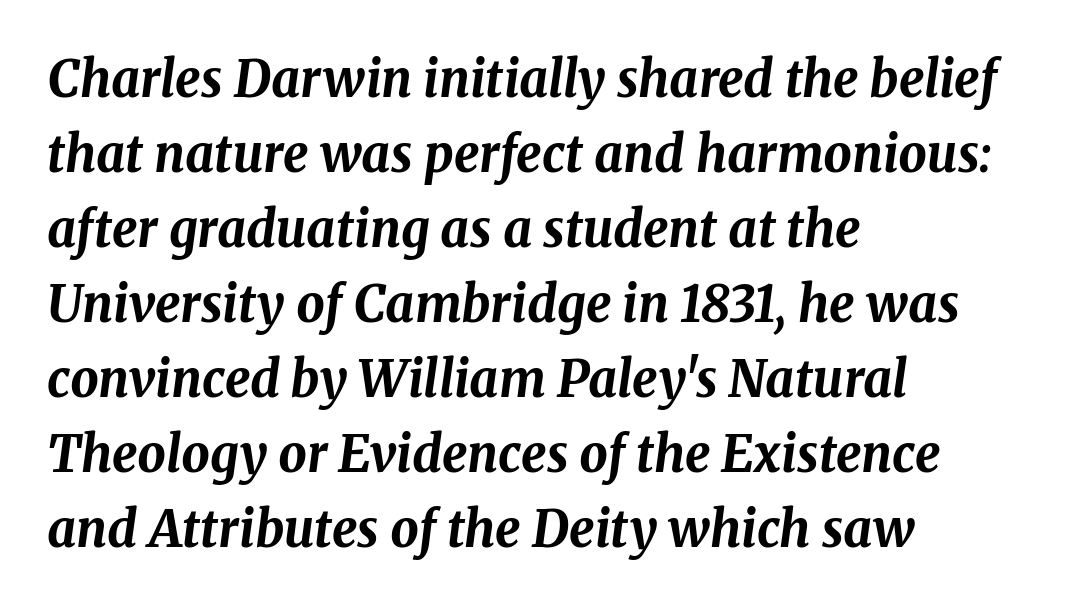
Spacing between characters is what you'd get straight out of the box. A dark, heavy texture on the line: the type is bold. A classic flush-left, rag-right setting is used for this passage. These lines are rendered in a variable-pitch font.
